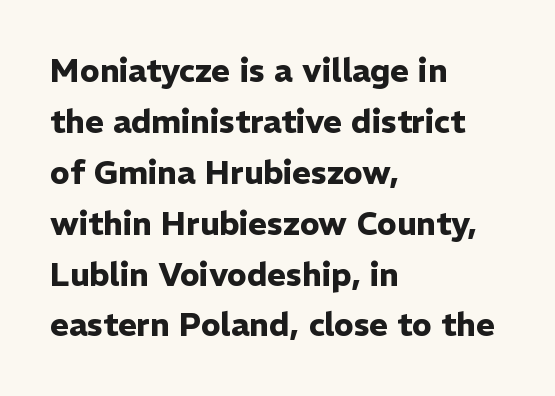
Words float on clear page, feet unadorned. How would I describe the line gaps? Plain and ordinary. Ordinary non-slanted type is in use. This is sans-serif lettering, the kind often seen on screens and signage.
